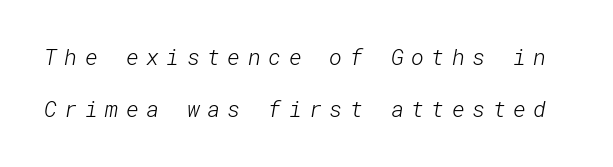
Q: Is the text bold? A: No.
Q: Is the text underlined? A: No.
Q: Is the spacing between letters normal or unusually wide? A: Unusually wide.
Q: Is the spacing between lines tight, normal or loose? A: Loose.
